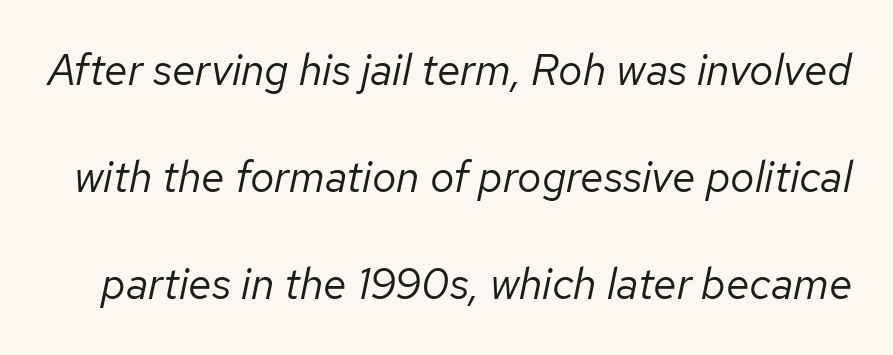
Is the type slanted? Yes — the strokes lean at a clear angle. Widely set lines give the paragraph a tall, airy silhouette. On a weight scale, this lands at 450 or below. The rendering uses natural spacing where letterforms have individual widths. Honestly, there is no underline to notice here at all. No extra tracking has been applied to these lines.
